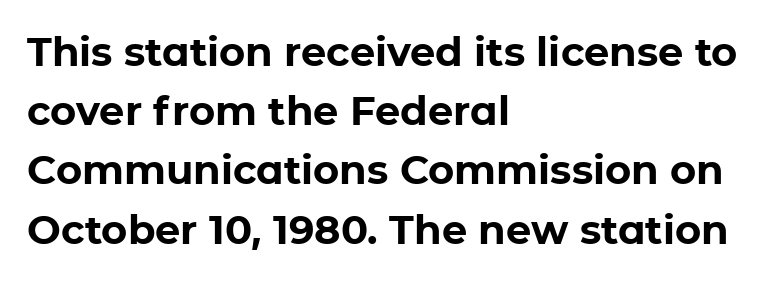
{"serif": "no", "italic": "no", "bold": "yes", "weight": "bold", "width": "normal", "stroke_contrast": "low", "x_height": "medium", "monospaced": "no", "underline": "no", "align": "left", "line_spacing": "normal", "line_spacing_ratio": 1.48, "letter_spacing": "normal", "letter_spacing_em": 0.0, "glyph_px": 40}
